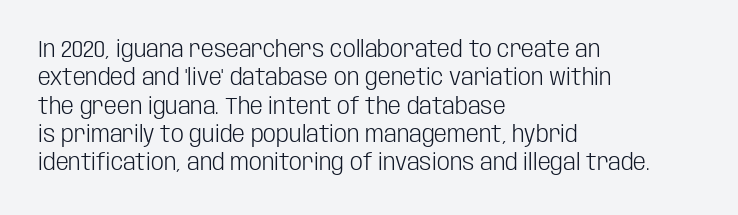
The image shows 23 px text type, upright; set left-aligned, line spacing 1.23x, normal letter spacing, not underlined.
